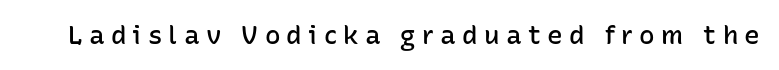
The image shows 26 px text type, upright; set unusually wide letter spacing (+0.24 em), not underlined.
